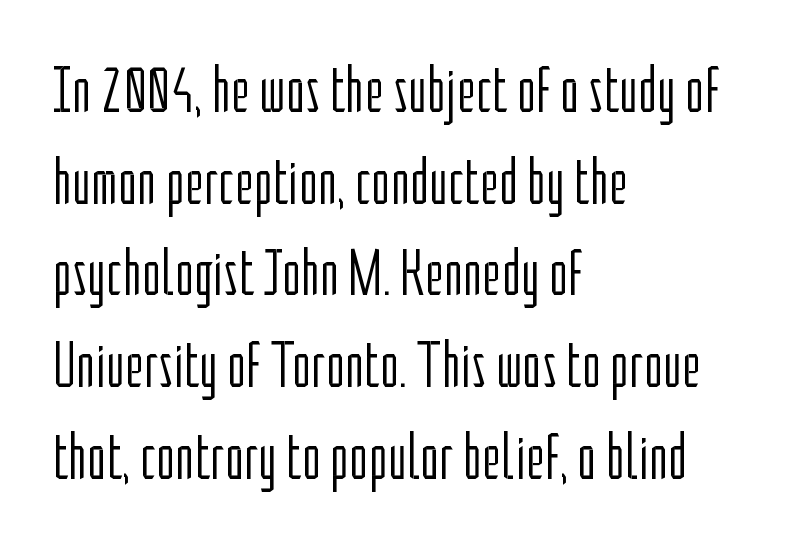
Characters remain perfectly vertical along every line. Here the designer chose a conventional face with non-uniform glyph widths. Leading: standard. Nothing unusual about the tracking: characters are spaced as the font intends. The zone under the glyphs is completely vacant.
